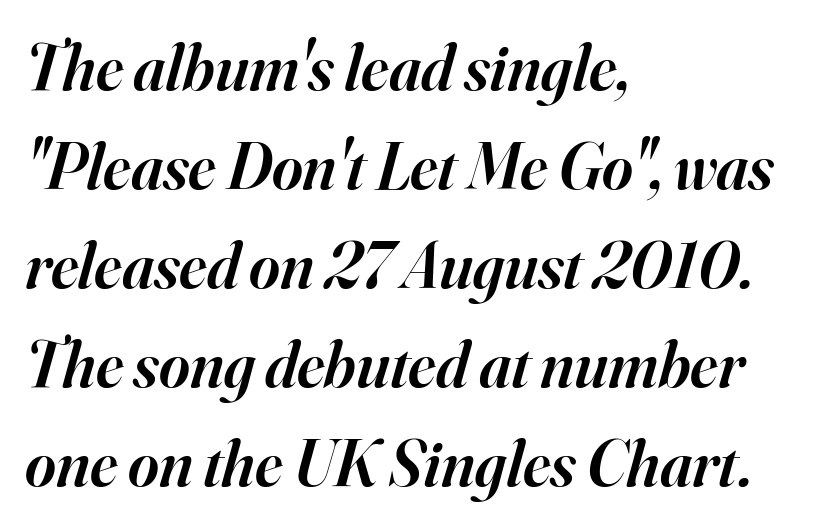
The image shows 66 px semibold serif type, italic (leaning right); set left-aligned, normal line spacing (1.5x), normal letter spacing, not underlined; high stroke contrast and a small x-height.
